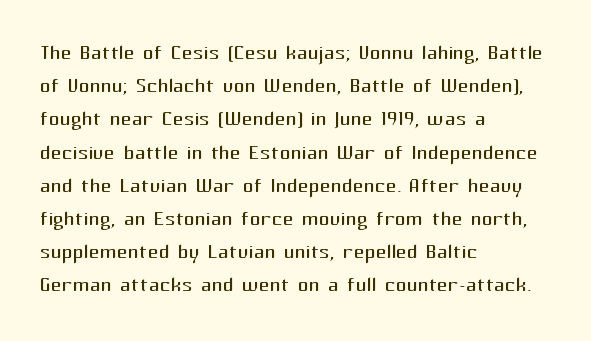
The zone under the glyphs is completely vacant. The passage is arranged the way most books set body copy — flush left. The type sits square on the baseline with zero lean. Weight: in the light-to-regular range. In terms of letterspacing, this is plain default setting.
